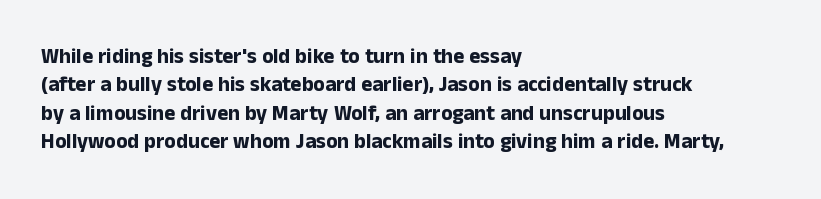
The lines in this sample share a left origin and differ only in where they stop. The block of text has a typical density, with ordinary space between rows. Posture: upright roman. The characters look thick and weighty, a clear bold. Letters rest on an invisible, unmarked baseline. There is no visible air inserted between adjacent glyphs.
